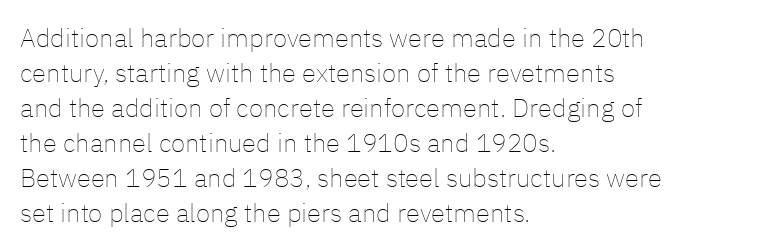
Q: Is the text bold? A: No.
Q: Is the text italic (slanted)? A: No, it is upright.
Q: Is the text underlined? A: No.
Q: How is the paragraph aligned? A: Left-aligned.
Q: Is the spacing between letters normal or unusually wide? A: Normal.
Q: Is the spacing between lines tight, normal or loose? A: Normal.
